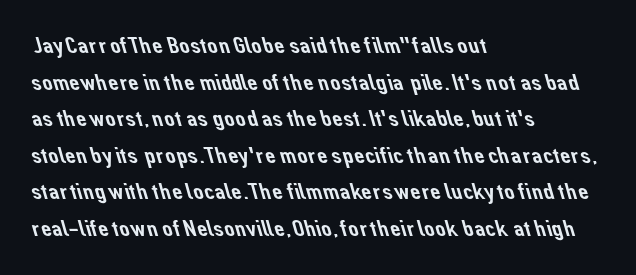
Caption: multi-line text, flush left, ragged right. Only glyphs here, with clear space below each row. Vertically, the passage feels balanced, rows spaced as you'd expect. Here the glyphs are tracked normally, forming tight word shapes.
